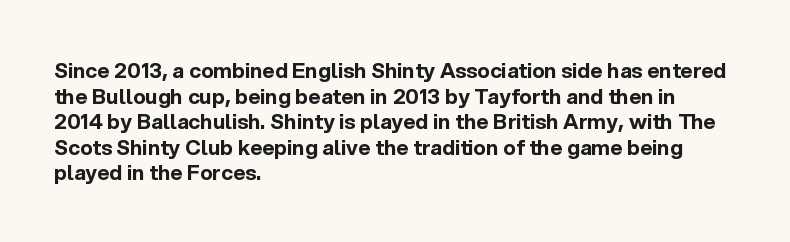
{"italic": "no", "bold": "yes", "underline": "no", "align": "left", "line_spacing_ratio": 1.22, "letter_spacing": "normal", "letter_spacing_em": 0.0, "glyph_px": 21}
